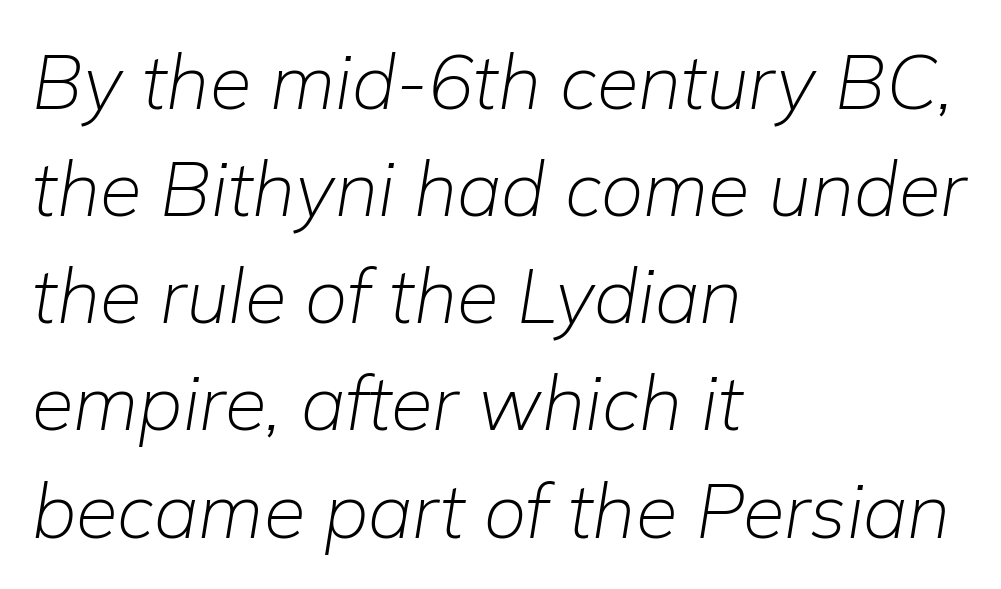
{"italic": "yes", "lean": "right", "slant_degrees": 9, "bold": "no", "weight": "light", "width": "normal", "stroke_contrast": "low", "x_height": "medium", "monospaced": "no", "underline": "no", "align": "left", "line_spacing": "normal", "line_spacing_ratio": 1.41, "letter_spacing": "normal", "letter_spacing_em": 0.0, "glyph_px": 76}
